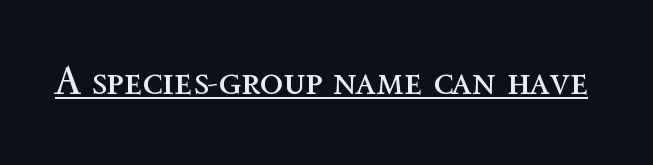
A typesetter would call this proportional, since set widths differ per character. Upright lettering throughout. Heaviness? Minimal to ordinary, like unemphasized prose. How are the letters spaced? Ordinarily, with no added tracking. Is there an underline? Yes — a line sits under the letters.
